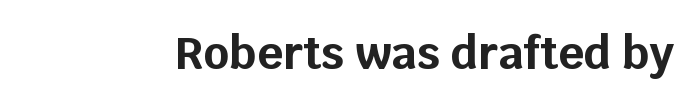
Q: Is the text bold? A: Yes.
Q: Is the text italic (slanted)? A: No, it is upright.
Q: Is the typeface a serif or a sans-serif typeface? A: Sans-serif.
Q: Is the text underlined? A: No.
Q: Is the spacing between letters normal or unusually wide? A: Normal.
Q: Width (condensed, normal, or wide)? A: Normal.
Q: Stroke contrast? A: Low.
Q: x-height? A: Large.
Q: Monospaced? A: No.
